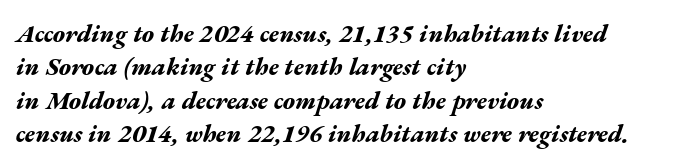
{"italic": "yes", "lean": "right", "slant_degrees": 17, "bold": "yes", "underline": "no", "align": "left", "line_spacing": "normal", "line_spacing_ratio": 1.34, "letter_spacing": "normal", "letter_spacing_em": 0.0, "glyph_px": 25}
